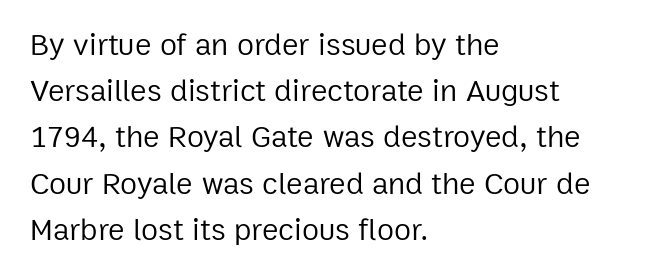
The image shows 31 px regular-weight sans-serif type, upright; set left-aligned, normal line spacing (1.49x), normal letter spacing, not underlined; low stroke contrast and a medium x-height.
